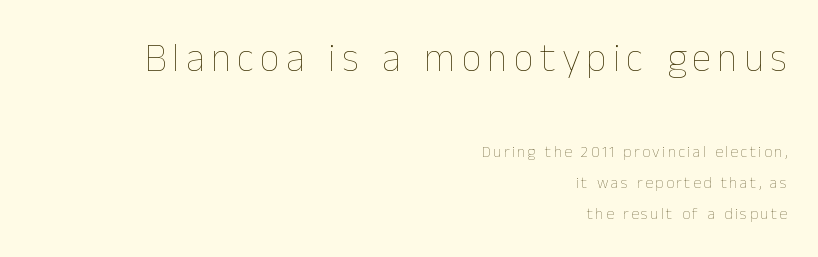
Q: Is the text bold? A: No.
Q: Is the text italic (slanted)? A: No, it is upright.
Q: Is the text underlined? A: No.
Q: How is the paragraph aligned? A: Right-aligned.
Q: Is the spacing between lines tight, normal or loose? A: Loose.
Q: Which block of text is set in a larger size, the first (top) or the second (bottom)? A: The first (top) one.
Q: Width (condensed, normal, or wide)? A: Normal.
Q: Stroke contrast? A: Low.
Q: x-height? A: Medium.
Q: Monospaced? A: No.
